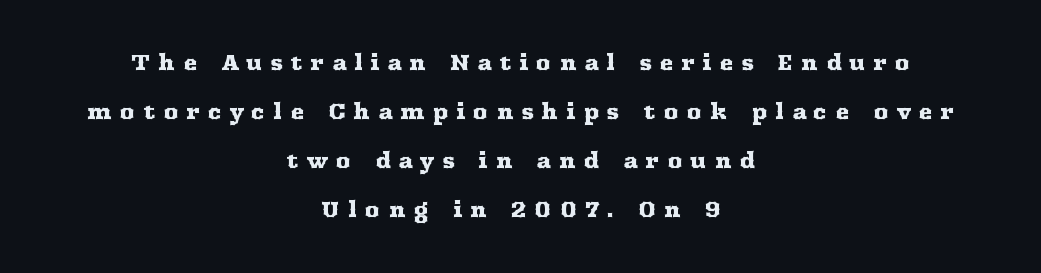
Q: Is the text italic (slanted)? A: No, it is upright.
Q: Is the text underlined? A: No.
Q: How is the paragraph aligned? A: Centered.
Q: Is the spacing between letters normal or unusually wide? A: Unusually wide.
Q: Is the spacing between lines tight, normal or loose? A: Loose.
